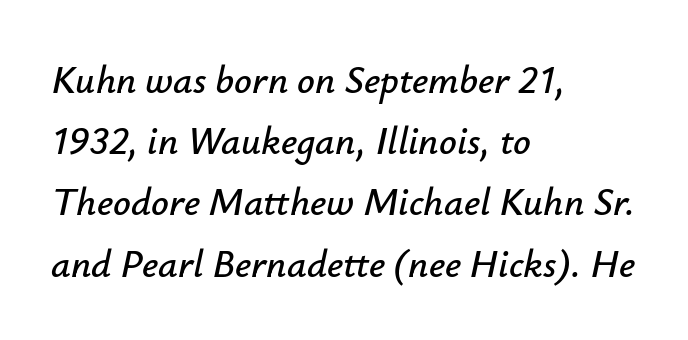
The image shows 39 px text type, italic (leaning right); set left-aligned, normal line spacing (1.57x), normal letter spacing, not underlined; low stroke contrast and a small x-height.
